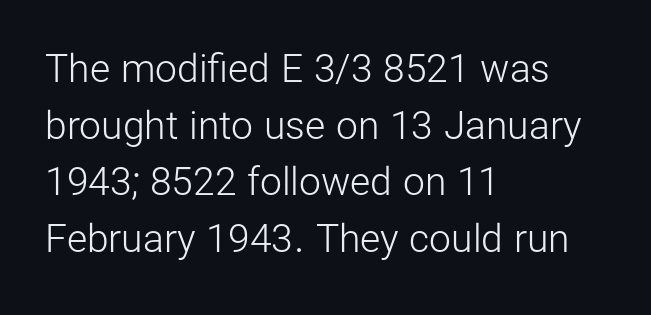
Each line starts at the same left margin while the right side varies. On a weight scale, this lands at 450 or below. A bare baseline throughout the passage. The space between consecutive lines is moderate. The line texture is even and compact thanks to regular tracking. Here the designer chose a conventional face with non-uniform glyph widths.
